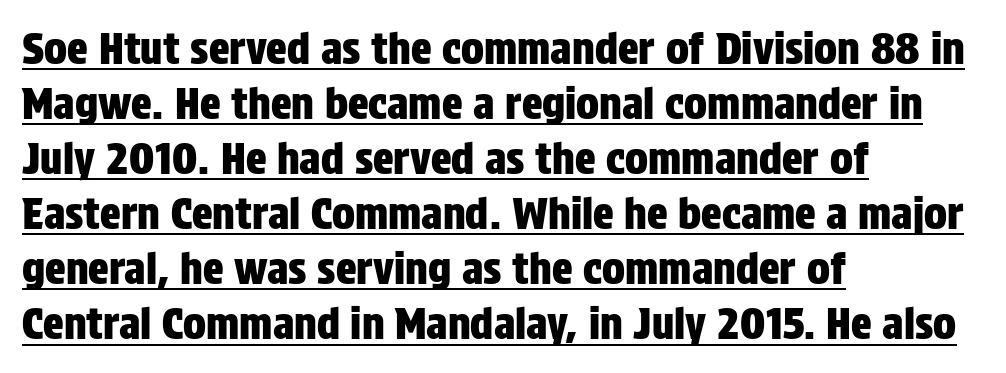
Q: Is the text italic (slanted)? A: No, it is upright.
Q: Is the typeface a serif or a sans-serif typeface? A: Sans-serif.
Q: Is the text underlined? A: Yes.
Q: How is the paragraph aligned? A: Left-aligned.
Q: Is the spacing between letters normal or unusually wide? A: Normal.
Q: Is the spacing between lines tight, normal or loose? A: Normal.
Q: Width (condensed, normal, or wide)? A: Condensed.
Q: Stroke contrast? A: Low.
Q: x-height? A: Large.
Q: Monospaced? A: No.
